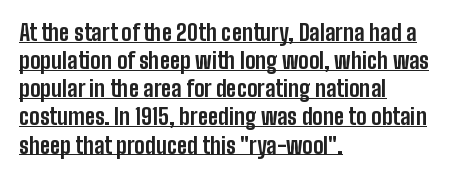
The glyphs have the mass of a bold cut. Ascenders rise straight up at ninety degrees. The letters sit at their default tracking, neither squeezed nor spread. Horizontal alignment here is leftward, the default for most running prose.
